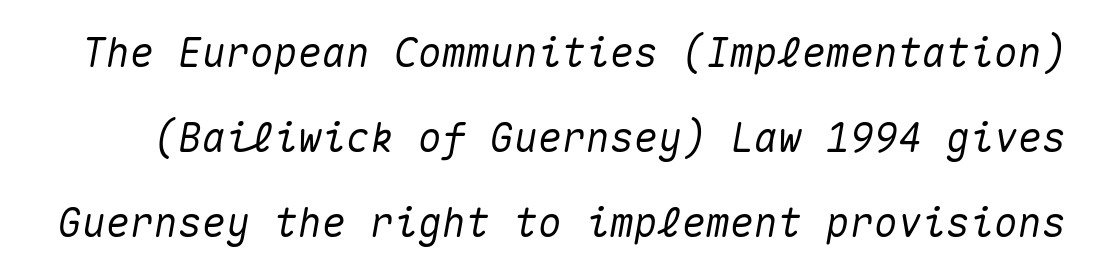
The image shows 40 px text type, italic (leaning right), monospaced; set loose line spacing (2.12x), normal letter spacing, not underlined; medium stroke contrast and a medium x-height.
